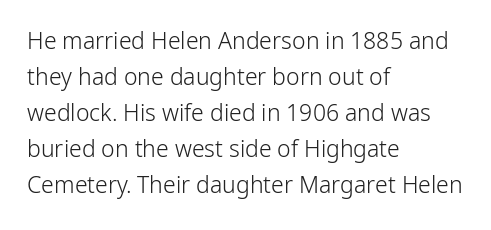
The image shows 23 px text type, upright; set left-aligned, normal line spacing (1.57x), normal letter spacing, not underlined.
